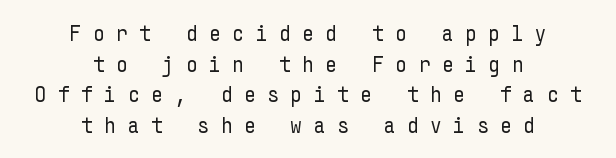
The image shows 23 px text type, upright; set centered, normal line spacing (1.33x), unusually wide letter spacing (+0.5 em), not underlined.
